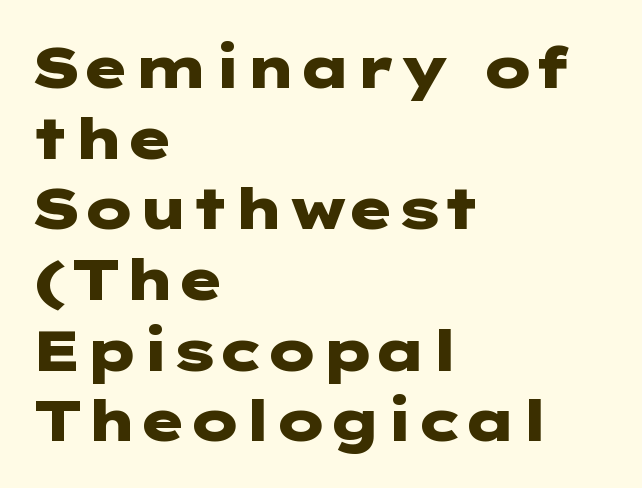
The image shows 57 px heavy, wide sans-serif type, upright; set left-aligned, line spacing 1.24x, normal letter spacing, not underlined; low stroke contrast and a medium x-height.
